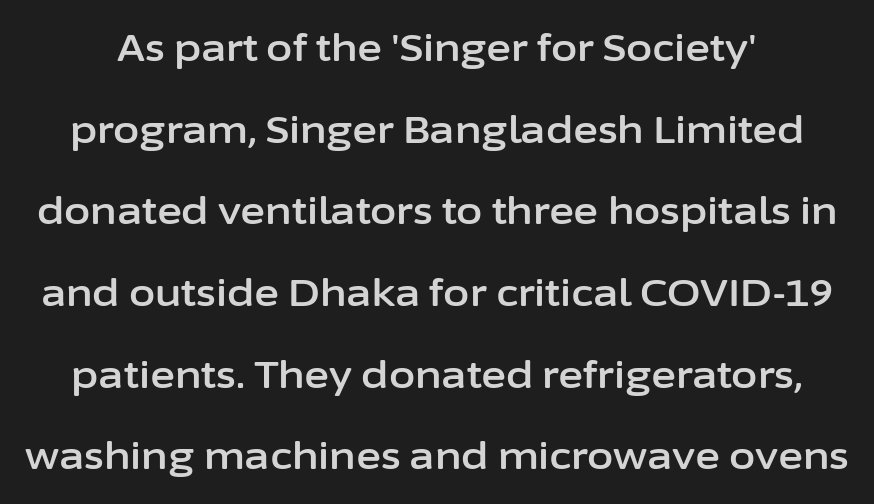
{"serif": "no", "italic": "no", "width": "normal", "stroke_contrast": "low", "x_height": "medium", "monospaced": "no", "underline": "no", "line_spacing": "loose", "line_spacing_ratio": 2.15, "letter_spacing": "normal", "letter_spacing_em": 0.0, "glyph_px": 38}
